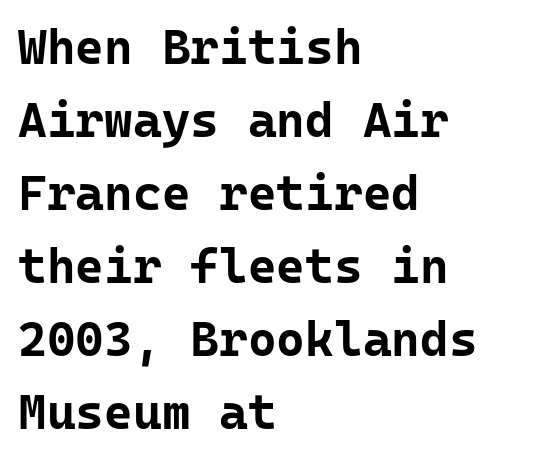
{"serif": "no", "italic": "no", "bold": "yes", "weight": "bold", "width": "normal", "stroke_contrast": "low", "x_height": "medium", "monospaced": "yes", "underline": "no", "align": "left", "line_spacing": "normal", "line_spacing_ratio": 1.49, "letter_spacing": "normal", "letter_spacing_em": 0.0, "glyph_px": 49}
